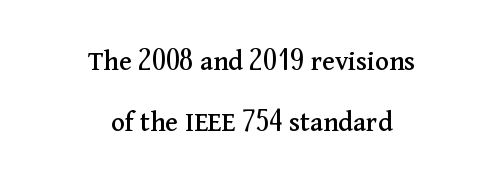
{"serif": "yes", "italic": "no", "width": "normal", "stroke_contrast": "medium", "x_height": "medium", "monospaced": "no", "underline": "no", "align": "center", "line_spacing": "loose", "line_spacing_ratio": 2.12, "letter_spacing": "normal", "letter_spacing_em": 0.0, "glyph_px": 29}
